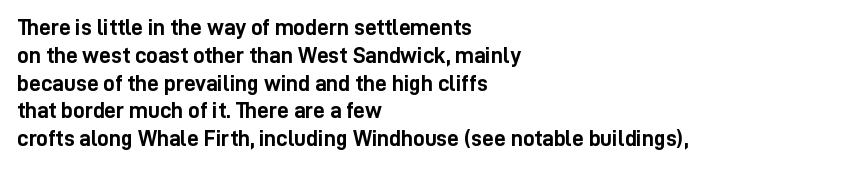
Short and long lines alike share a common starting point at left. Unlike italic type, these characters show no tilt at all. The passage shown is emphatically bold. The face used here is rendered with its standard letterfit. The space beneath each line is pristine and unruled.
